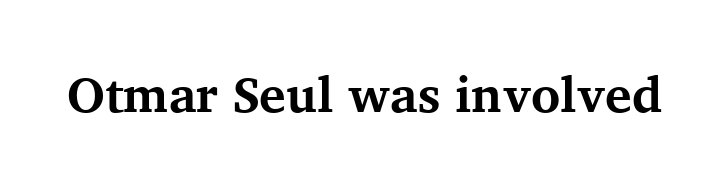
Nobody touched the tracking dial on this one. The passage shown is typed in a proportional face where columns would drift. Stroke thickness is high; the sample reads as a true bold. Quick note: underline off.
